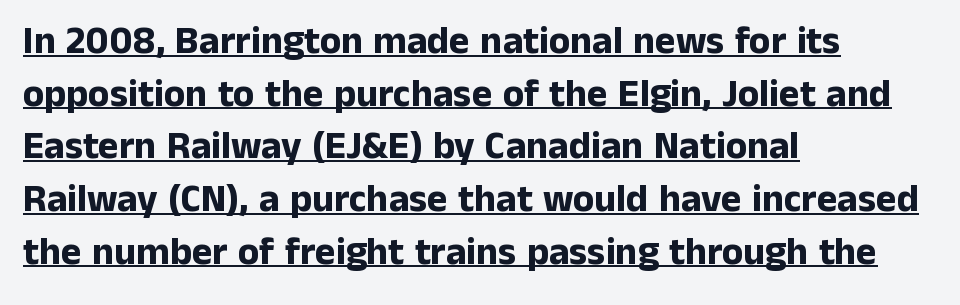
Q: Is the text bold? A: Yes.
Q: Is the text italic (slanted)? A: No, it is upright.
Q: Is the typeface a serif or a sans-serif typeface? A: Sans-serif.
Q: Is the text underlined? A: Yes.
Q: How is the paragraph aligned? A: Left-aligned.
Q: Is the spacing between letters normal or unusually wide? A: Normal.
Q: Is the spacing between lines tight, normal or loose? A: Normal.
Q: Width (condensed, normal, or wide)? A: Normal.
Q: Stroke contrast? A: Low.
Q: x-height? A: Medium.
Q: Monospaced? A: No.
